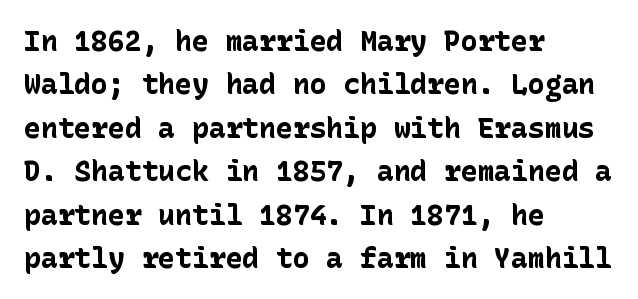
Q: Is the text bold? A: Yes.
Q: Is the text italic (slanted)? A: No, it is upright.
Q: Is the typeface a serif or a sans-serif typeface? A: Sans-serif.
Q: Is the text underlined? A: No.
Q: How is the paragraph aligned? A: Left-aligned.
Q: Is the spacing between letters normal or unusually wide? A: Normal.
Q: Is the spacing between lines tight, normal or loose? A: Normal.
Q: Width (condensed, normal, or wide)? A: Normal.
Q: Stroke contrast? A: Low.
Q: x-height? A: Medium.
